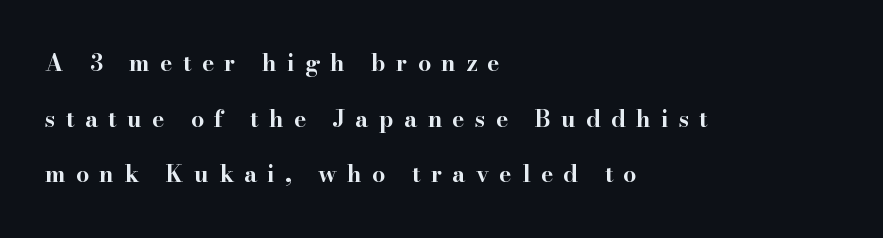
The image shows 23 px bold type, upright; set left-aligned, loose line spacing (2.42x), unusually wide letter spacing (+0.45 em), not underlined.
